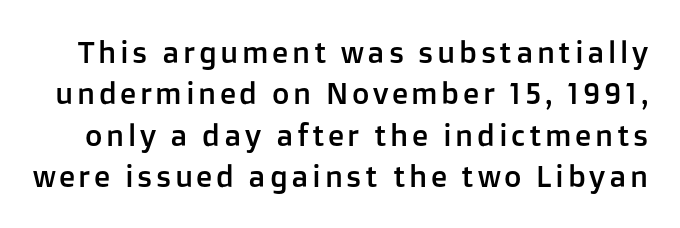
{"serif": "no", "italic": "no", "width": "normal", "stroke_contrast": "low", "x_height": "medium", "monospaced": "no", "underline": "no", "line_spacing": "normal", "line_spacing_ratio": 1.38, "glyph_px": 30}
